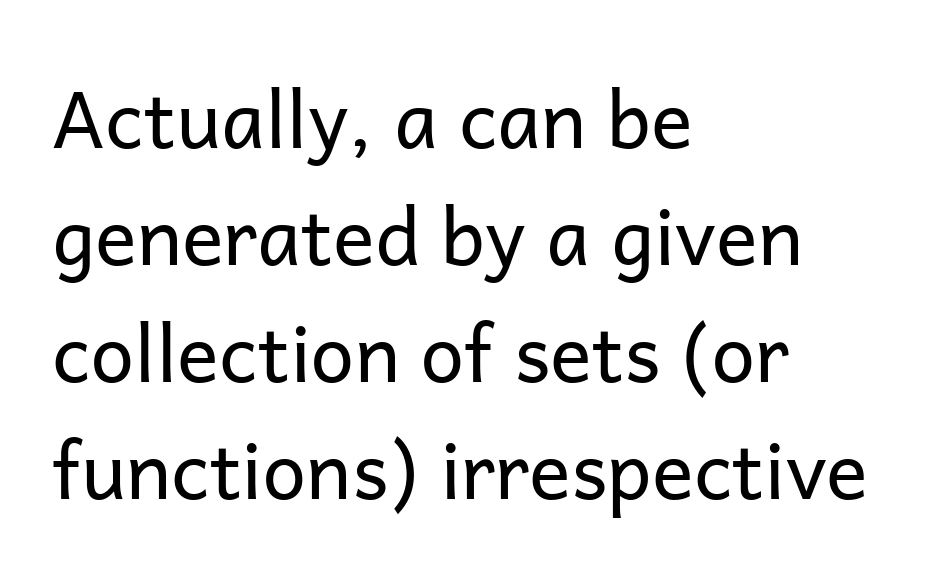
{"serif": "no", "italic": "no", "bold": "no", "weight": "regular", "width": "normal", "stroke_contrast": "low", "x_height": "medium", "monospaced": "no", "underline": "no", "align": "left", "line_spacing": "normal", "line_spacing_ratio": 1.5, "letter_spacing": "normal", "letter_spacing_em": 0.0, "glyph_px": 78}
